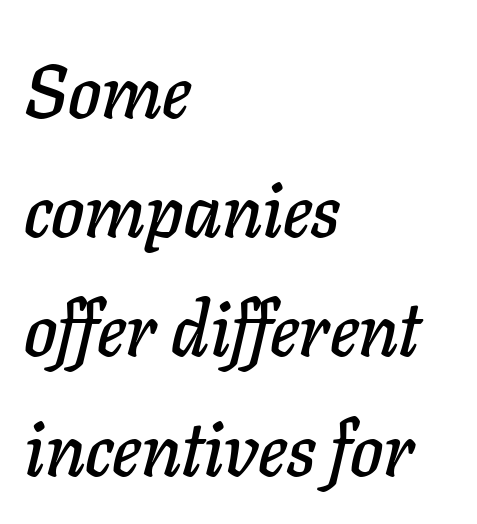
{"italic": "yes", "lean": "right", "slant_degrees": 11, "width": "normal", "stroke_contrast": "low", "x_height": "medium", "monospaced": "no", "underline": "no", "align": "left", "line_spacing": "normal", "line_spacing_ratio": 1.59, "letter_spacing": "normal", "letter_spacing_em": 0.0, "glyph_px": 75}
